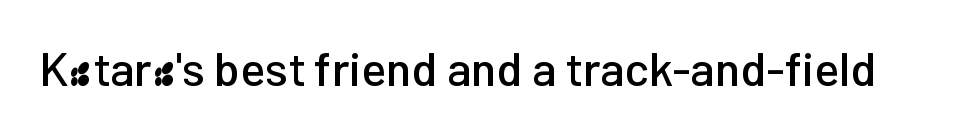
The image shows 47 px sans-serif type, upright; set normal letter spacing, not underlined; low stroke contrast and a medium x-height.
